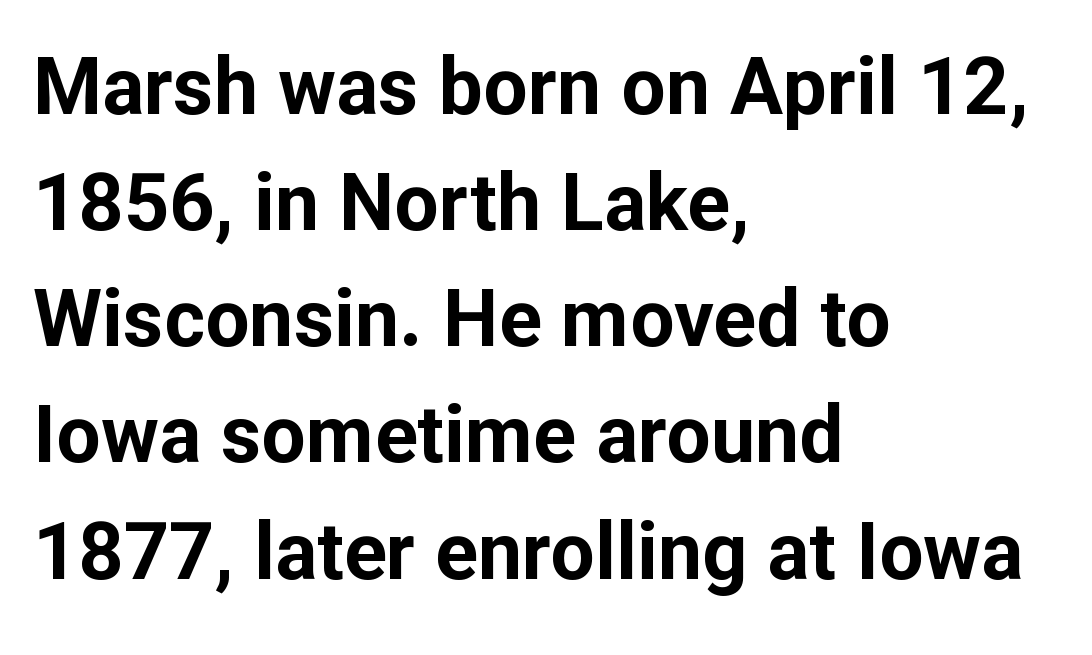
The image shows 79 px bold sans-serif type, upright; set left-aligned, normal line spacing (1.47x), normal letter spacing, not underlined; low stroke contrast and a medium x-height.
